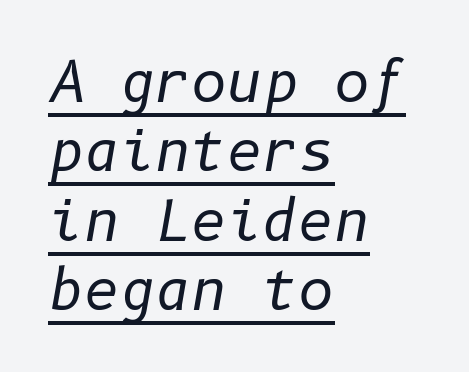
Q: Is the text bold? A: No.
Q: Is the text italic (slanted)? A: Yes, it leans right by about 10 degrees.
Q: Is the text underlined? A: Yes.
Q: How is the paragraph aligned? A: Left-aligned.
Q: Is the spacing between letters normal or unusually wide? A: Normal.
Q: Is the spacing between lines tight, normal or loose? A: Normal.
Q: Width (condensed, normal, or wide)? A: Normal.
Q: Stroke contrast? A: Low.
Q: x-height? A: Medium.
